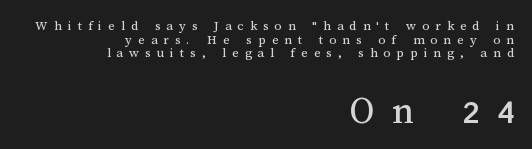
{"italic": "no", "bold": "no", "weight": "regular", "width": "normal", "stroke_contrast": "medium", "x_height": "medium", "monospaced": "no", "underline": "no", "align": "right", "line_spacing": "tight", "line_spacing_ratio": 0.97, "letter_spacing": "wide", "letter_spacing_em": 0.43, "larger_block": "second", "size_ratio": 2.86, "glyph_px": 40}
